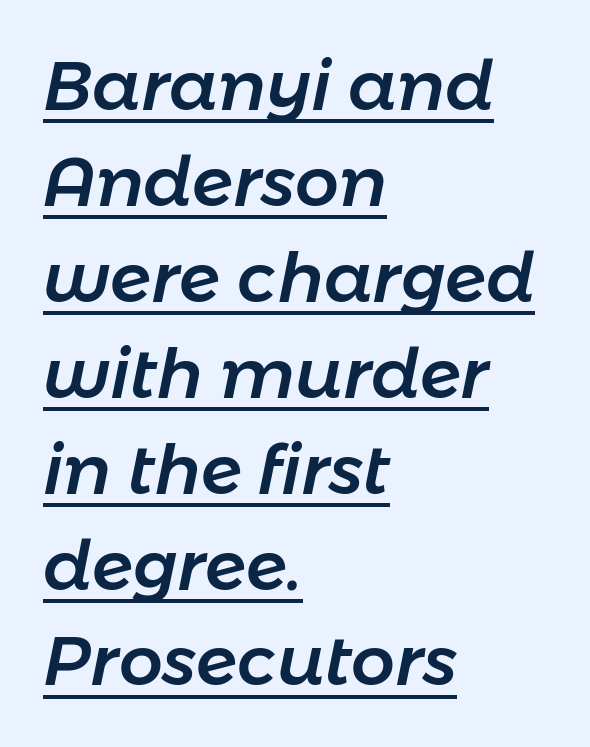
The text carries the slant typical of an italic or oblique font. Where is the straight margin? On the left. The face used here is rendered with its standard letterfit. Check the space under the baseline: a stroke is drawn there. The letters advance in unequal steps, a hallmark of proportional type. Reading down the column, the eye jumps a familiar distance to each next line.
